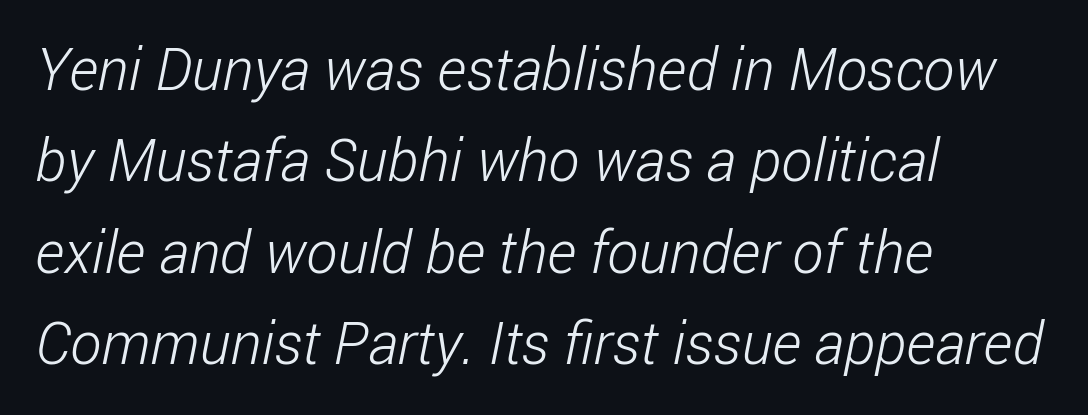
{"serif": "no", "bold": "no", "weight": "light", "width": "condensed", "stroke_contrast": "low", "x_height": "medium", "monospaced": "no", "underline": "no", "align": "left", "line_spacing": "normal", "line_spacing_ratio": 1.55, "letter_spacing": "normal", "letter_spacing_em": 0.0, "glyph_px": 59}
